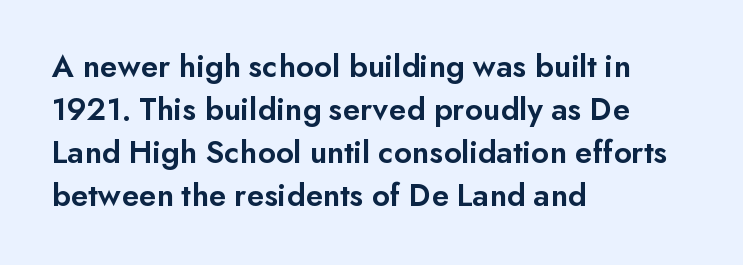
Character widths vary here, with narrow letters taking less room than wide ones. Letters rest on an invisible, unmarked baseline. The typography opts for an upright posture over an oblique one. Rows of type keep a routine distance in the vertical direction. Honestly, the letter spacing is just normal — you wouldn't notice it. Does the type have serifs? No, each stem ends abruptly.
